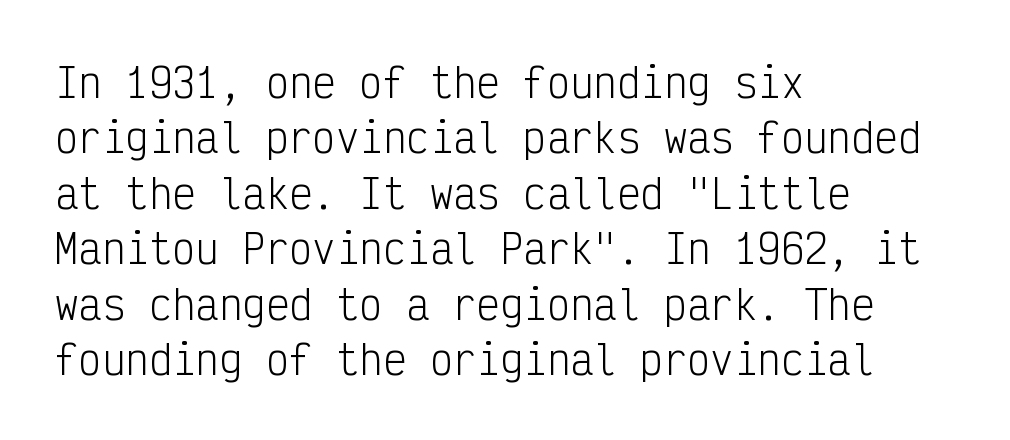
Q: Is the text bold? A: No.
Q: Is the text italic (slanted)? A: No, it is upright.
Q: Is the typeface a serif or a sans-serif typeface? A: Sans-serif.
Q: Is the text underlined? A: No.
Q: How is the paragraph aligned? A: Left-aligned.
Q: Is the spacing between letters normal or unusually wide? A: Normal.
Q: Is the spacing between lines tight, normal or loose? A: Normal.
Q: Width (condensed, normal, or wide)? A: Condensed.
Q: Stroke contrast? A: Low.
Q: x-height? A: Medium.
Q: Monospaced? A: Yes.
